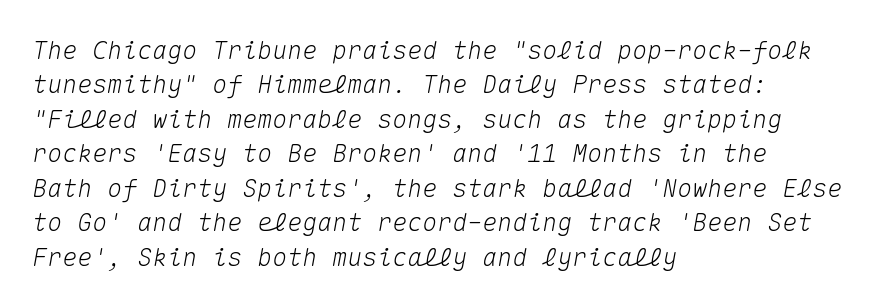
Short and long lines alike share a common starting point at left. Words appear dense and cohesive because spacing is normal. The specimen omits any rule beneath the text block's lines. Is there much room between lines? A standard amount, neither cramped nor airy. If you drew a line through each stem, it would be angled.
